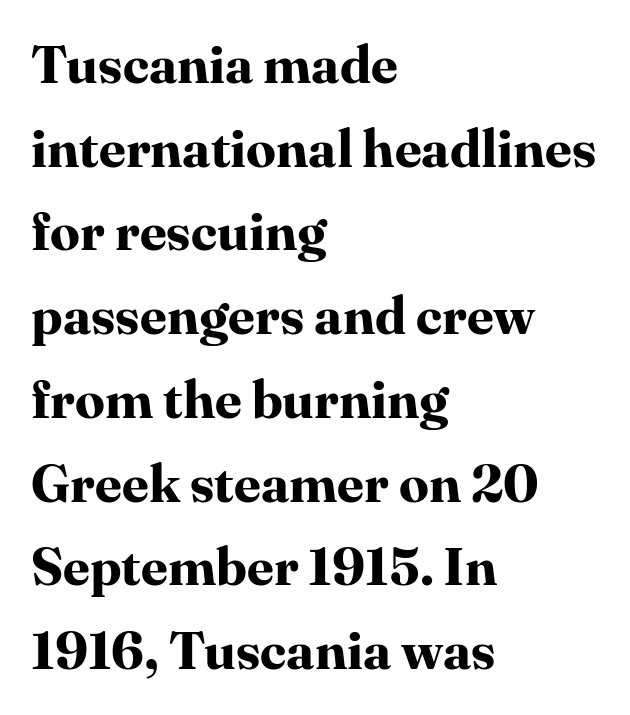
The image shows 53 px bold serif type, upright; set left-aligned, normal line spacing (1.58x), normal letter spacing, not underlined; high stroke contrast and a medium x-height.
